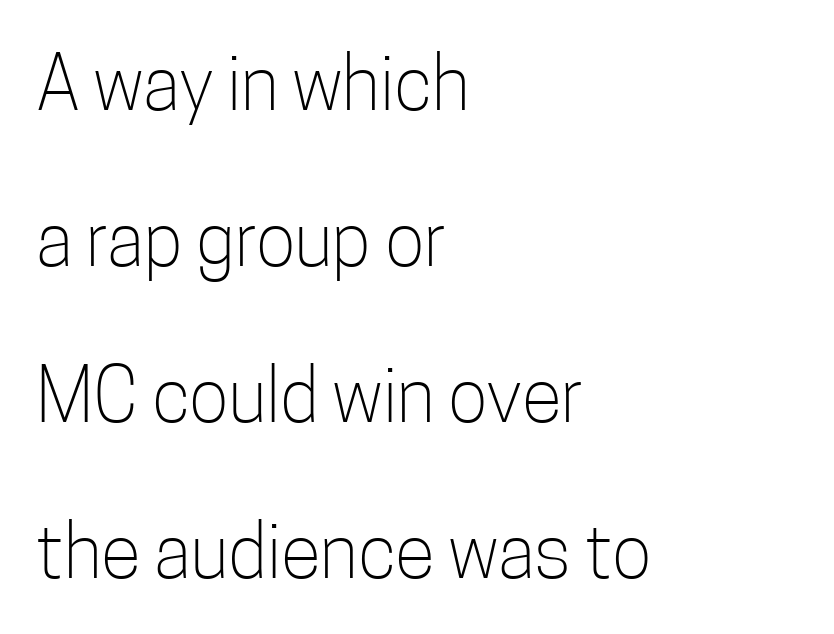
A typesetter would call this proportional, since set widths differ per character. Short and long lines alike share a common starting point at left. No extra tracking has been applied to these lines. Rows of type keep a wide berth in the vertical direction. Vertical stems look standard width or narrower in stroke.
